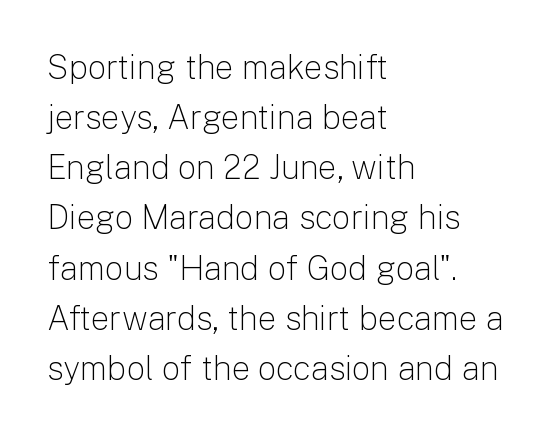
Q: Is the text bold? A: No.
Q: Is the text italic (slanted)? A: No, it is upright.
Q: Is the typeface a serif or a sans-serif typeface? A: Sans-serif.
Q: Is the text underlined? A: No.
Q: How is the paragraph aligned? A: Left-aligned.
Q: Is the spacing between letters normal or unusually wide? A: Normal.
Q: Is the spacing between lines tight, normal or loose? A: Normal.
Q: Width (condensed, normal, or wide)? A: Normal.
Q: Stroke contrast? A: Low.
Q: x-height? A: Medium.
Q: Monospaced? A: No.
